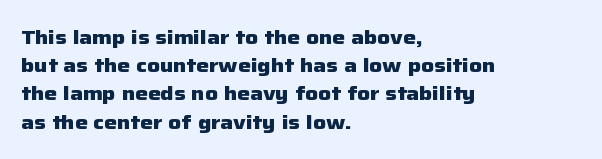
The image shows 20 px bold type, upright; set left-aligned, normal line spacing (1.41x), normal letter spacing, not underlined.
